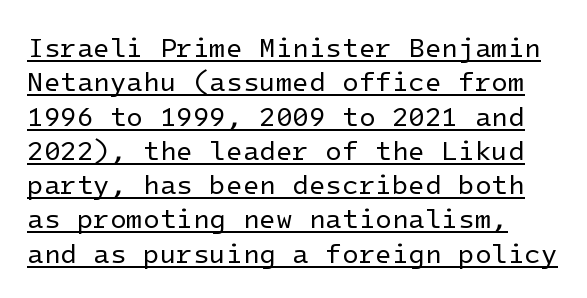
{"italic": "no", "bold": "no", "underline": "yes", "line_spacing": "normal", "line_spacing_ratio": 1.27, "letter_spacing": "normal", "letter_spacing_em": 0.0, "glyph_px": 27}
